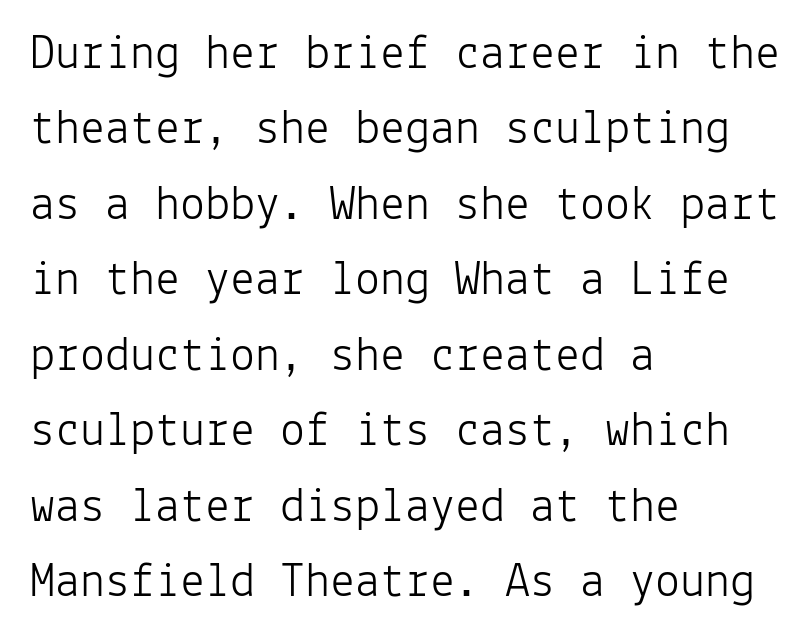
Monospaced: the letters line up in strict vertical columns. Every character sits straight up, as roman type does. The setting favours the left margin, as ordinary paragraphs usually do. The lines sit at an ordinary, default distance from one another.
